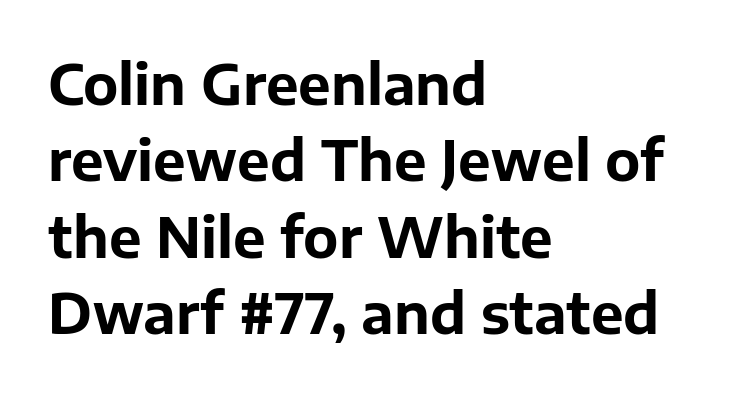
The image shows 55 px bold sans-serif type, upright; set left-aligned, normal line spacing (1.39x), normal letter spacing, not underlined; low stroke contrast and a medium x-height.
